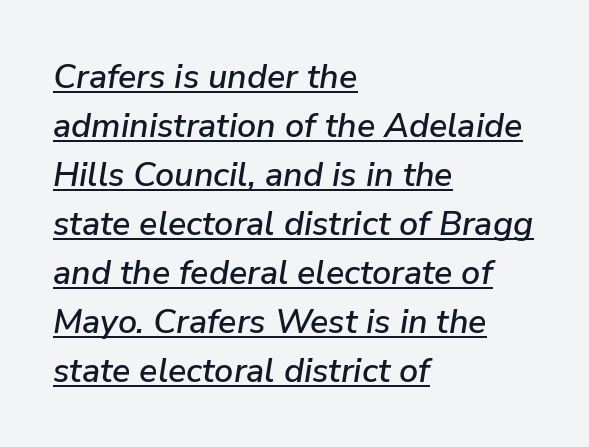
The sample's only ornament is a line tracing under the words. Tall strokes in this sample are angled rather than plumb. A classic flush-left, rag-right setting is used for this passage. The block of text has a typical density, with ordinary space between rows. Default kerning and tracking; the words read as compact shapes.
